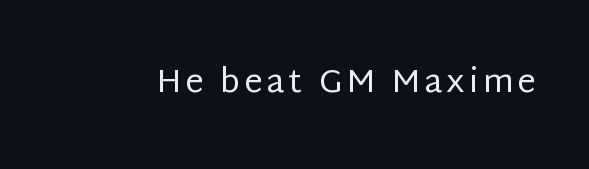
The image shows 33 px regular-weight sans-serif type, upright; set not underlined; low stroke contrast and a large x-height.
